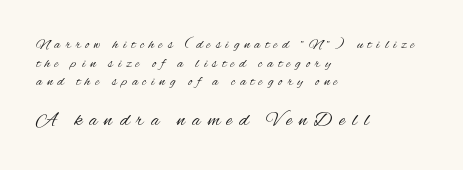
{"bold": "no", "underline": "no", "align": "left", "line_spacing": "normal", "line_spacing_ratio": 1.33, "letter_spacing": "wide", "letter_spacing_em": 0.35, "larger_block": "second", "size_ratio": 1.43, "glyph_px": 20}
